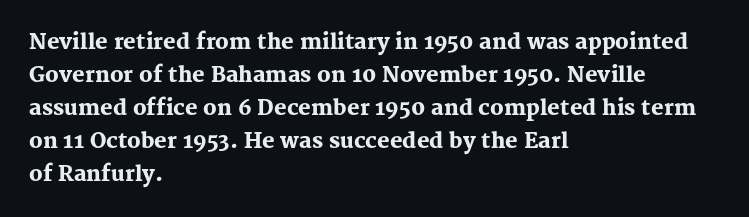
Q: Is the text bold? A: Yes.
Q: Is the text italic (slanted)? A: No, it is upright.
Q: Is the text underlined? A: No.
Q: How is the paragraph aligned? A: Left-aligned.
Q: Is the spacing between letters normal or unusually wide? A: Normal.
Q: Is the spacing between lines tight, normal or loose? A: Normal.
